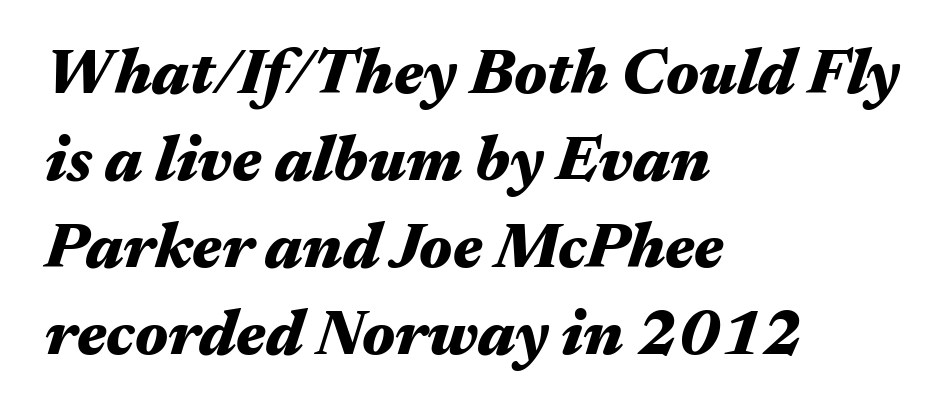
Q: Is the text bold? A: Yes.
Q: Is the text italic (slanted)? A: Yes, it leans right by about 17 degrees.
Q: Is the text underlined? A: No.
Q: How is the paragraph aligned? A: Left-aligned.
Q: Is the spacing between letters normal or unusually wide? A: Normal.
Q: Is the spacing between lines tight, normal or loose? A: Normal.
Q: Width (condensed, normal, or wide)? A: Wide.
Q: Stroke contrast? A: Medium.
Q: x-height? A: Medium.
Q: Monospaced? A: No.
